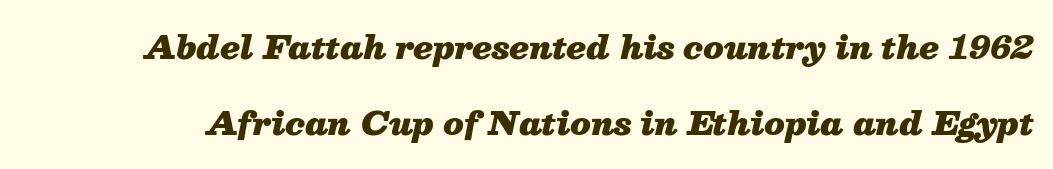
The image shows 32 px heavy type, italic (leaning right); set loose line spacing (2.39x), normal letter spacing, not underlined; medium stroke contrast and a medium x-height.
